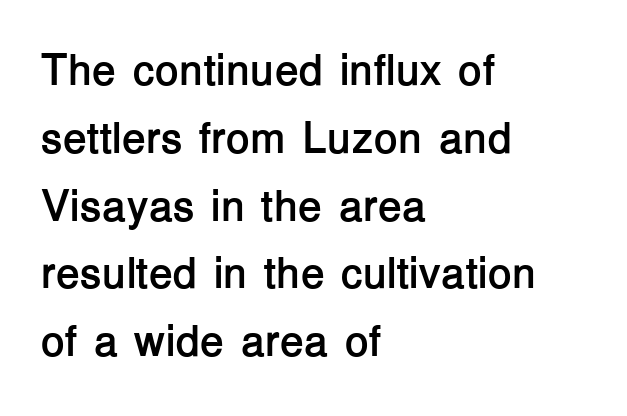
Is the type bold? Yes — the strokes are clearly thick and heavy. Do the characters align in a grid? No, the font is proportional. The letters sit at their default tracking, neither squeezed nor spread. Letterform terminals end flat and unadorned throughout the passage. A normal amount of white space separates one row of letters from the next.
